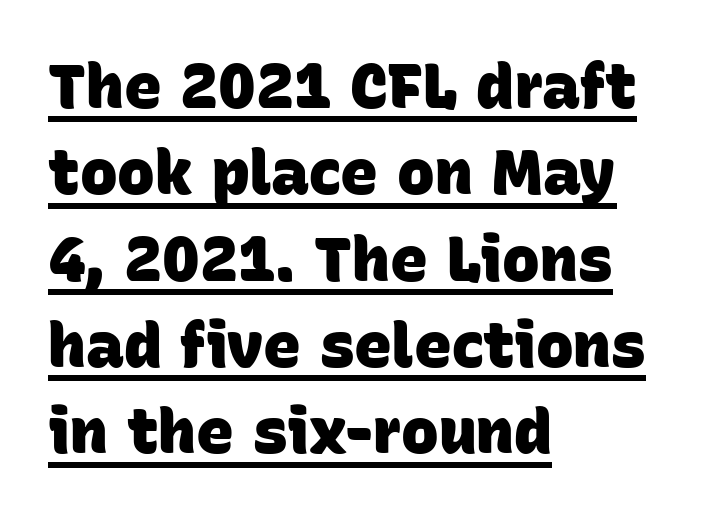
The image shows 63 px heavy sans-serif type; set left-aligned, normal line spacing (1.37x), normal letter spacing, underlined; low stroke contrast and a large x-height.
